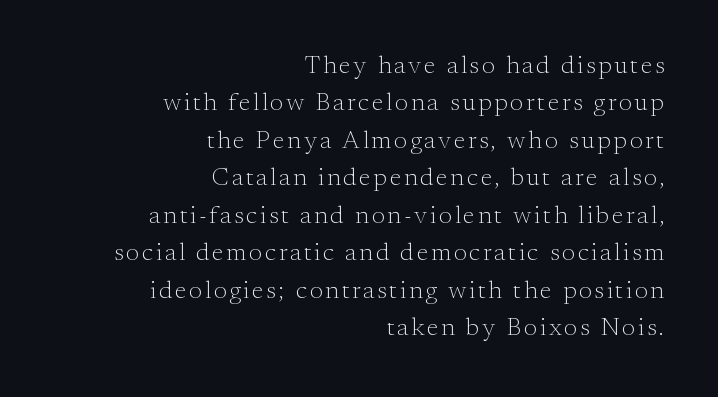
Visually the block forms a straight wall on the right and a jagged coastline on the left. A roman cut, with each character standing at attention. The cut favours lightness, reaching ordinary text weight at its darkest. The string is rendered with underlining switched off. Line spacing here is normal.
